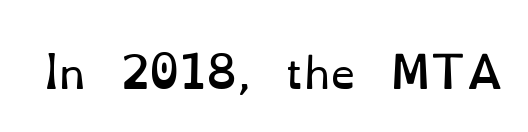
{"serif": "yes", "italic": "no", "bold": "no", "weight": "regular", "width": "normal", "stroke_contrast": "low", "x_height": "small", "monospaced": "no", "underline": "no", "letter_spacing": "normal", "letter_spacing_em": 0.0, "glyph_px": 41}
